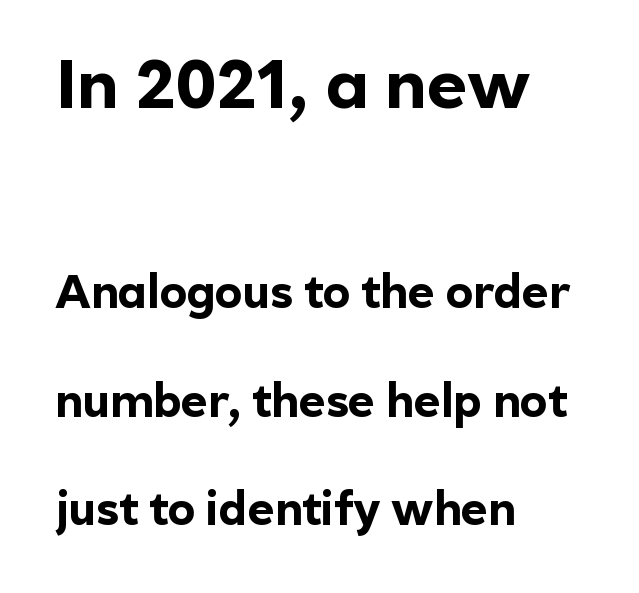
Widely set lines give the paragraph a tall, airy silhouette. Notice how the stems are strictly vertical — no italics here. This sample is left-justified, so line endings fall wherever the words run out. The space directly below the letters is spotless.
